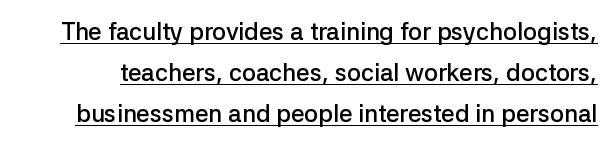
Q: Is the text bold? A: Semi-bold.
Q: Is the text italic (slanted)? A: No, it is upright.
Q: Is the text underlined? A: Yes.
Q: Is the spacing between letters normal or unusually wide? A: Normal.
